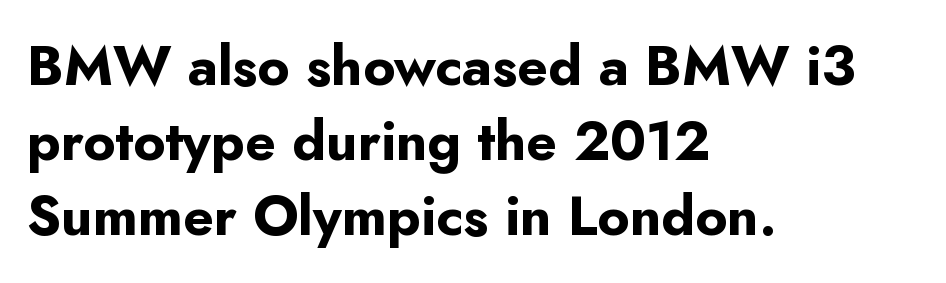
Q: Is the text bold? A: Yes.
Q: Is the text italic (slanted)? A: No, it is upright.
Q: Is the typeface a serif or a sans-serif typeface? A: Sans-serif.
Q: Is the text underlined? A: No.
Q: How is the paragraph aligned? A: Left-aligned.
Q: Is the spacing between letters normal or unusually wide? A: Normal.
Q: Is the spacing between lines tight, normal or loose? A: Normal.
Q: Width (condensed, normal, or wide)? A: Normal.
Q: Stroke contrast? A: Low.
Q: x-height? A: Small.
Q: Monospaced? A: No.
